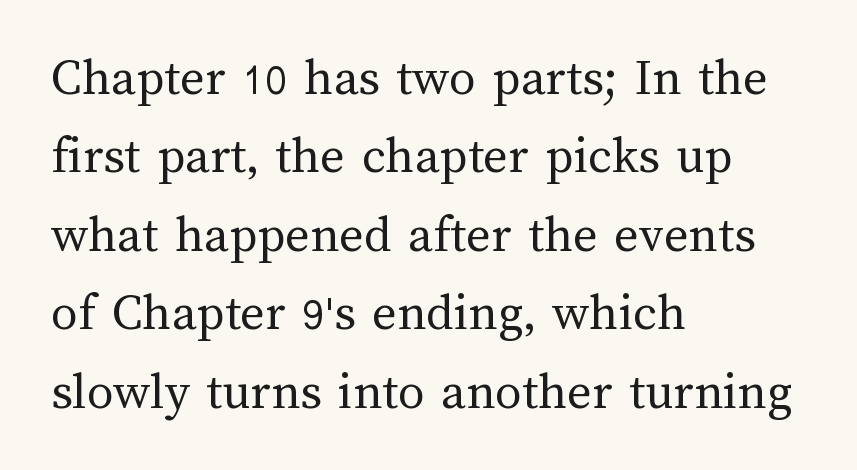
A normal amount of white space separates one row of letters from the next. Honestly, the letter spacing is just normal — you wouldn't notice it. This sample has the flowing, uneven cadence of proportional lettering. Weight: not bold — regular or lighter.
